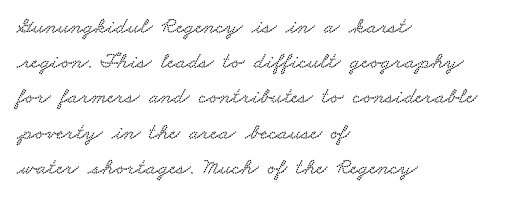
The image shows 23 px text type; set left-aligned, normal line spacing (1.53x), normal letter spacing, not underlined.
